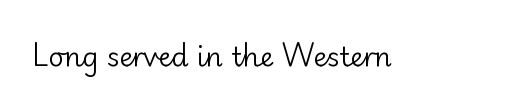
{"italic": "no", "bold": "no", "underline": "no", "letter_spacing": "normal", "letter_spacing_em": 0.0, "glyph_px": 27}
